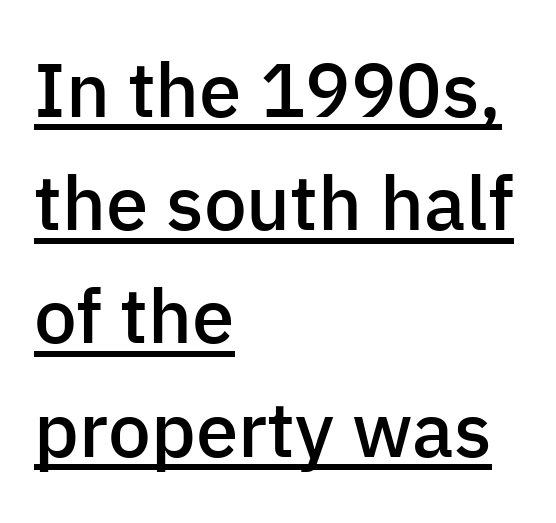
{"serif": "no", "italic": "no", "bold": "semi", "weight": "semibold", "width": "normal", "stroke_contrast": "low", "x_height": "medium", "monospaced": "no", "underline": "yes", "align": "left", "line_spacing": "normal", "line_spacing_ratio": 1.49, "letter_spacing": "normal", "letter_spacing_em": 0.0, "glyph_px": 76}
